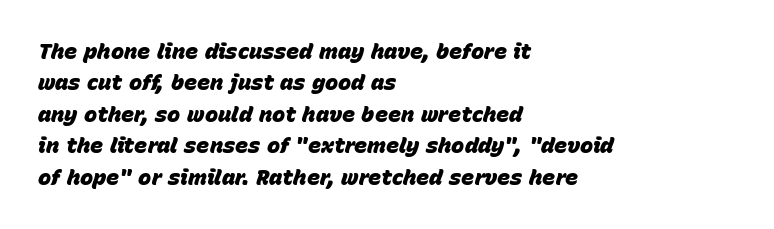
Lines of text with bare space underneath. The typesetting leans heavy: a genuine bold. Quick note: interline space is typical. Line beginnings align vertically; line endings do not.
